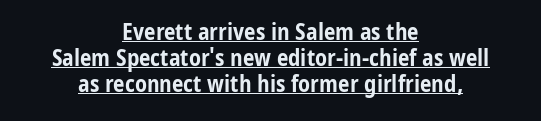
{"italic": "no", "bold": "yes", "underline": "yes", "align": "center", "line_spacing": "tight", "line_spacing_ratio": 1.13, "letter_spacing": "normal", "letter_spacing_em": 0.0, "glyph_px": 23}
